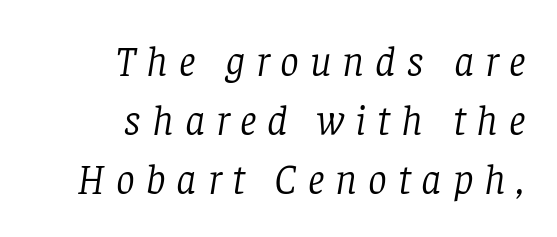
Unmarked baselines from the first word to the last. How would I describe the line gaps? Plain and ordinary. The letters look calm and open, with moderate or lighter stems. The letters advance in unequal steps, a hallmark of proportional type. Emphasis-style slanted type is in use.
